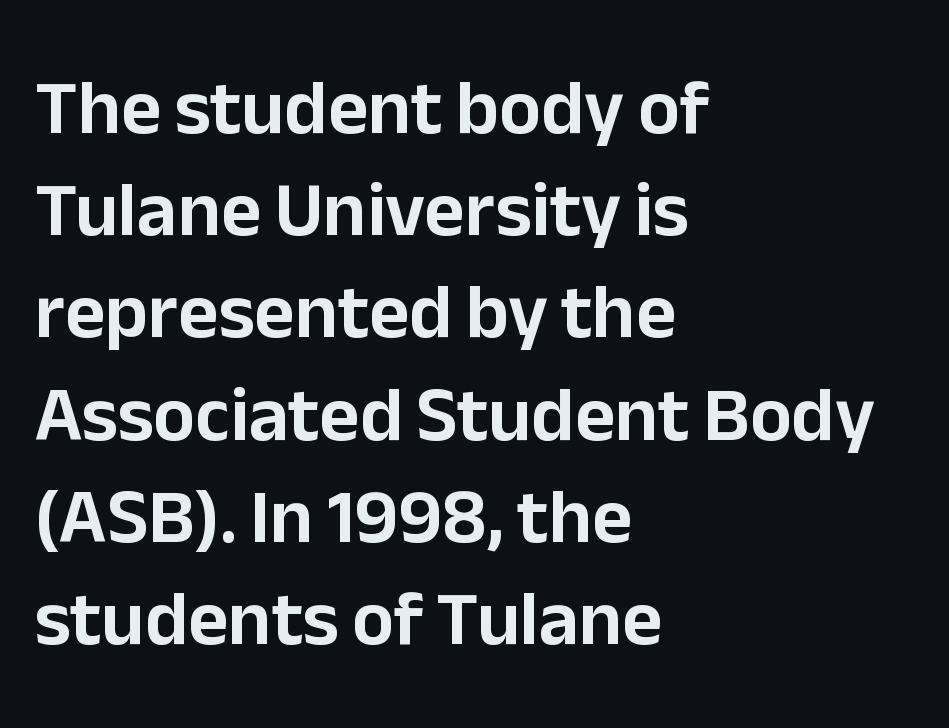
Q: Is the text italic (slanted)? A: No, it is upright.
Q: Is the typeface a serif or a sans-serif typeface? A: Sans-serif.
Q: Is the text underlined? A: No.
Q: How is the paragraph aligned? A: Left-aligned.
Q: Is the spacing between letters normal or unusually wide? A: Normal.
Q: Is the spacing between lines tight, normal or loose? A: Normal.
Q: Width (condensed, normal, or wide)? A: Normal.
Q: Stroke contrast? A: Low.
Q: x-height? A: Medium.
Q: Monospaced? A: No.
